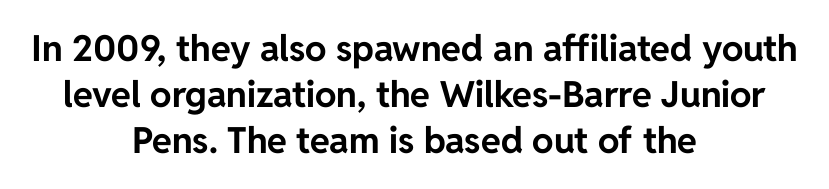
The letters stand upright; this is a roman face. In CSS terms this would be text-align: center. This sample has the flowing, uneven cadence of proportional lettering. Normally led — the rows are evenly, conventionally spaced.
